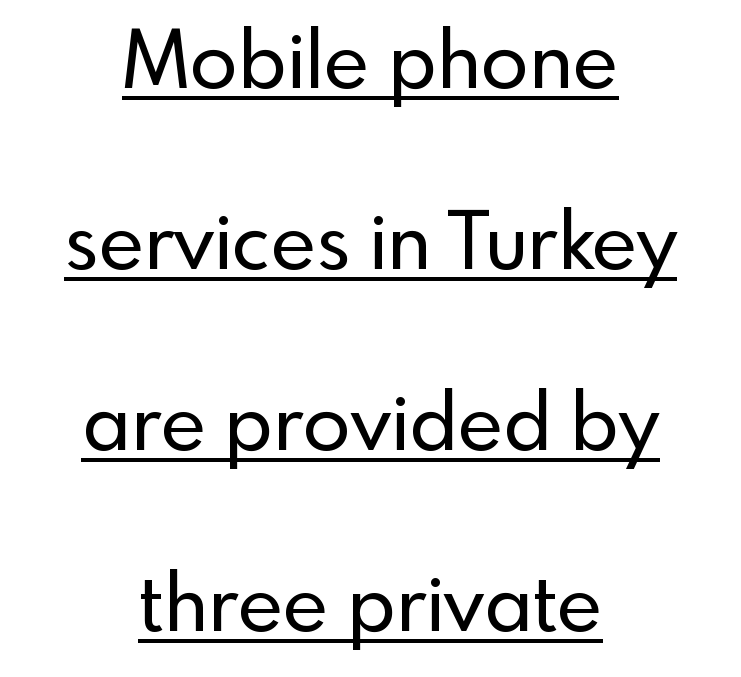
{"serif": "no", "italic": "no", "width": "normal", "x_height": "small", "monospaced": "no", "underline": "yes", "align": "center", "line_spacing": "loose", "line_spacing_ratio": 2.32, "letter_spacing": "normal", "letter_spacing_em": 0.0, "glyph_px": 78}
